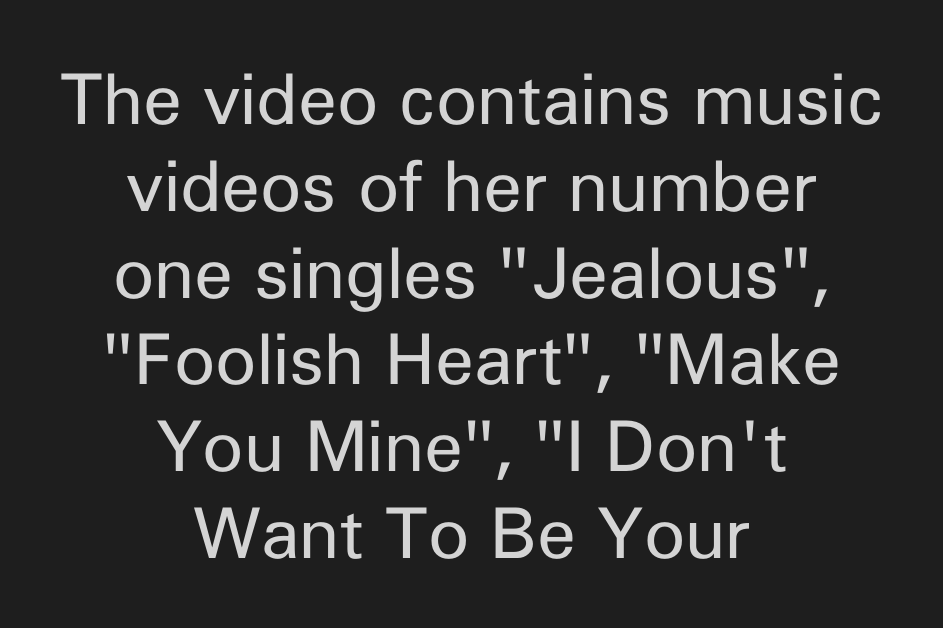
Each letter keeps its own natural width here, so spacing adapts to shape. This rendering features lettering with no underline. In CSS terms this would be text-align: center. Observe the absence of serifs on each vertical stroke in this sample.
